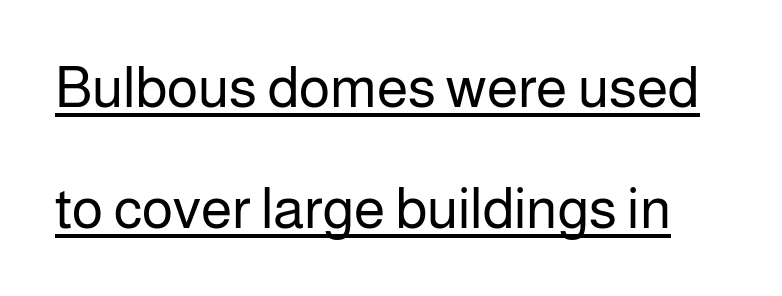
Rows of type keep a wide berth in the vertical direction. The letters advance in unequal steps, a hallmark of proportional type. This sample carries an underscore along the baseline area. The lettering holds an erect, upright posture throughout. Stems and bowls with no extra thickness — not bold.
